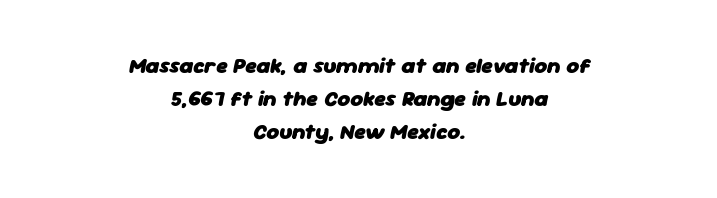
The image shows 22 px bold type, italic (leaning right); set centered, normal line spacing (1.51x), normal letter spacing, not underlined.
